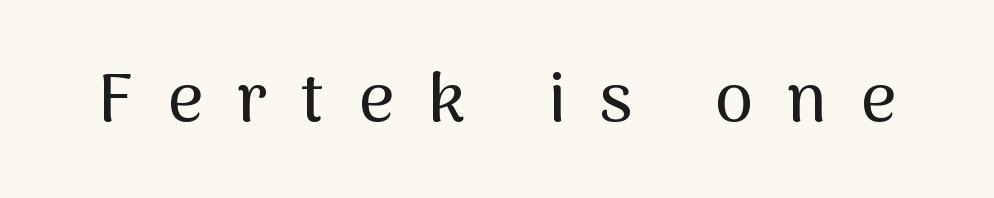
The letters carry no serifs — their stems end cleanly without finishing strokes. Note the varied advance widths — an 'i' is clearly narrower than an 'm'. Underlining? Definitely not there. Nope, not italic — everything's standing straight. Spacing between characters has been opened up far beyond the box default.
